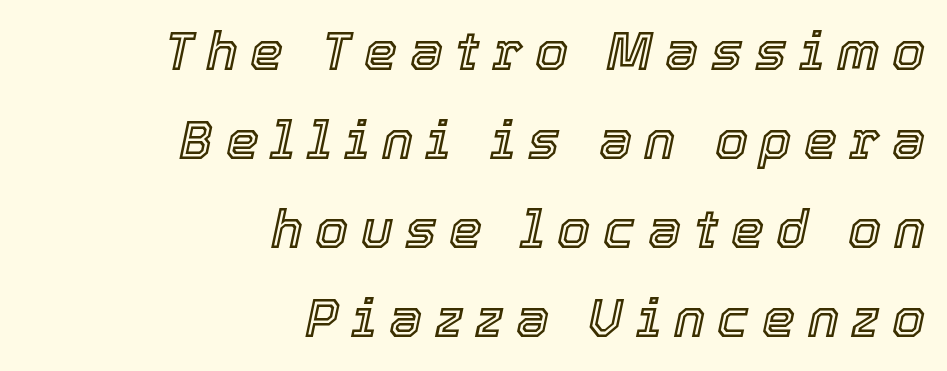
{"italic": "yes", "lean": "right", "slant_degrees": 12, "width": "normal", "x_height": "medium", "monospaced": "no", "underline": "no", "align": "right", "line_spacing": "normal", "line_spacing_ratio": 1.68, "letter_spacing": "wide", "letter_spacing_em": 0.23, "glyph_px": 53}
